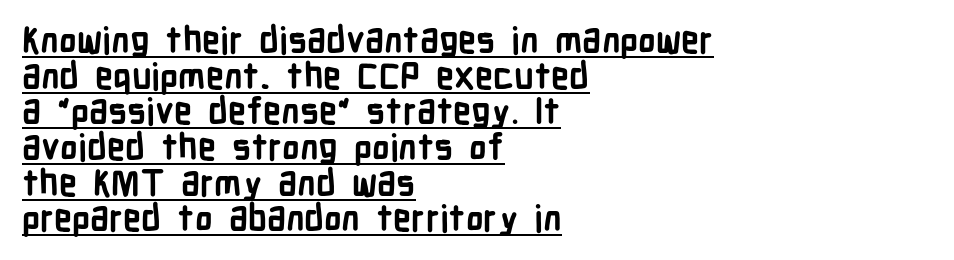
Words appear dense and cohesive because spacing is normal. Has an underline been added? It has. This sample has the flowing, uneven cadence of proportional lettering. A full-strength bold gives these letters their thick strokes. A typesetter would mark this as roman, not italic. Regarding leading, the lines here are crowded together.
